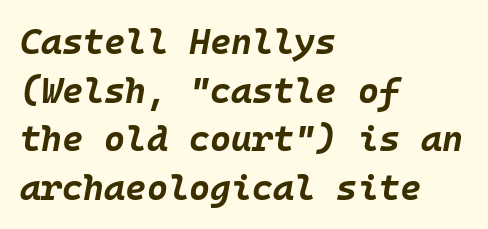
The image shows 36 px bold type, italic (leaning right), monospaced; set left-aligned, normal line spacing (1.35x), normal letter spacing, not underlined; low stroke contrast and a large x-height.
